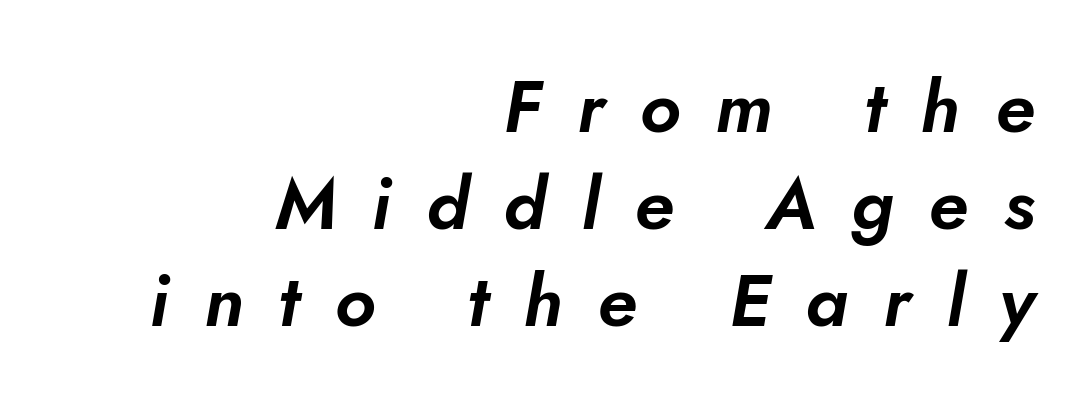
{"serif": "no", "width": "normal", "stroke_contrast": "low", "x_height": "small", "monospaced": "no", "underline": "no", "align": "right", "line_spacing": "normal", "line_spacing_ratio": 1.33, "letter_spacing": "wide", "letter_spacing_em": 0.48, "glyph_px": 73}
